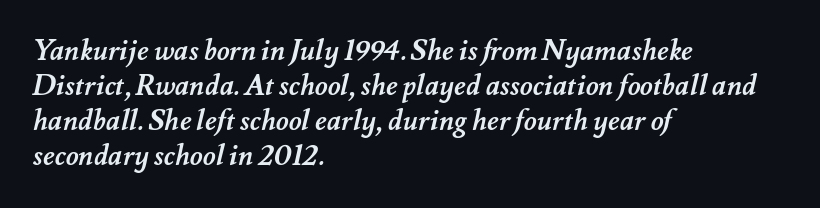
{"bold": "yes", "weight": "semibold", "width": "normal", "stroke_contrast": "medium", "x_height": "small", "monospaced": "no", "underline": "no", "align": "left", "line_spacing": "normal", "line_spacing_ratio": 1.25, "letter_spacing": "normal", "letter_spacing_em": 0.0, "glyph_px": 28}
